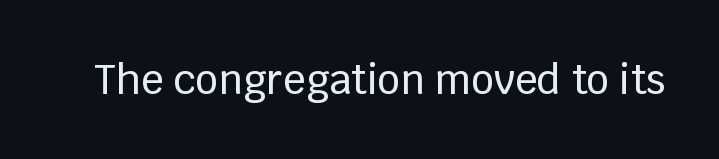
The image shows 40 px sans-serif type, upright; set normal letter spacing, not underlined; low stroke contrast and a large x-height.
